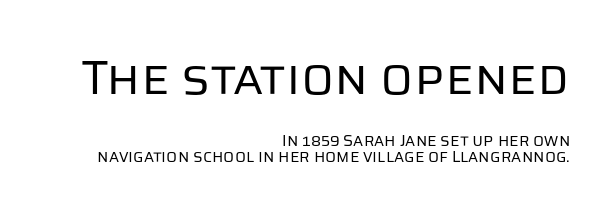
Q: Is the text bold? A: No.
Q: Is the text italic (slanted)? A: No, it is upright.
Q: Is the typeface a serif or a sans-serif typeface? A: Sans-serif.
Q: Is the text underlined? A: No.
Q: How is the paragraph aligned? A: Right-aligned.
Q: Is the spacing between letters normal or unusually wide? A: Normal.
Q: Is the spacing between lines tight, normal or loose? A: Tight.
Q: Which block of text is set in a larger size, the first (top) or the second (bottom)? A: The first (top) one.
Q: Width (condensed, normal, or wide)? A: Normal.
Q: Stroke contrast? A: Low.
Q: x-height? A: Large.
Q: Monospaced? A: No.
